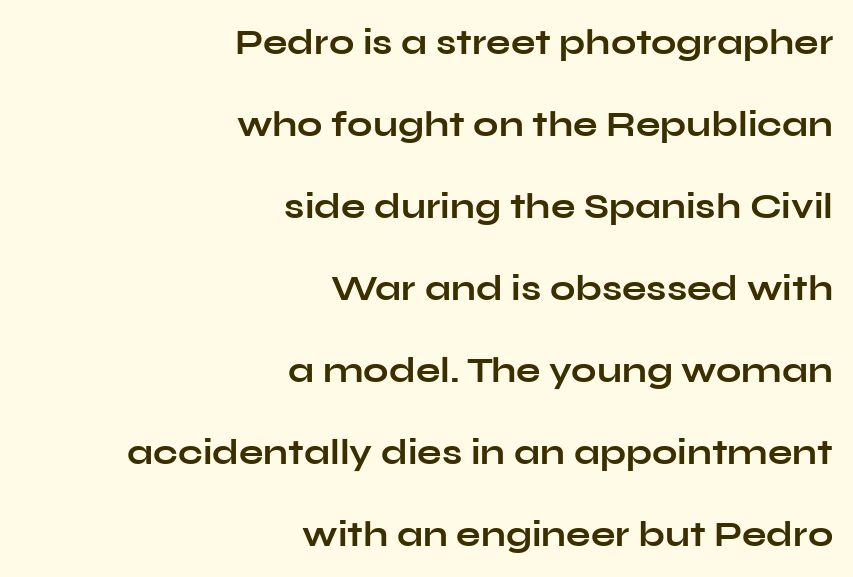
{"serif": "no", "italic": "no", "bold": "yes", "weight": "bold", "width": "wide", "stroke_contrast": "low", "x_height": "medium", "monospaced": "no", "underline": "no", "align": "right", "line_spacing": "loose", "line_spacing_ratio": 2.28, "letter_spacing": "normal", "letter_spacing_em": 0.0, "glyph_px": 36}
